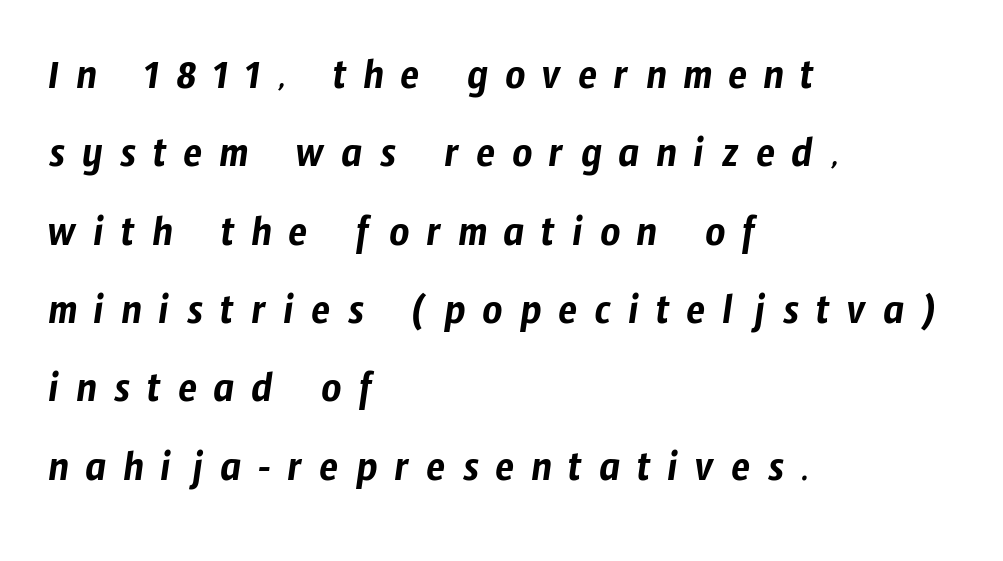
The image shows 44 px condensed sans-serif type; set left-aligned, line spacing 1.78x, unusually wide letter spacing (+0.38 em), not underlined; low stroke contrast and a medium x-height.
